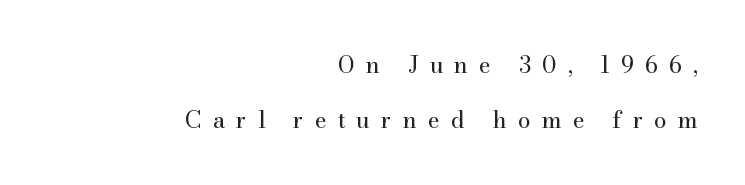
Bare-footed words on every line. Rendered with straight, roman letterforms. The line texture is sparse and dotted thanks to wide tracking. Ink coverage per letter is moderate at most.
